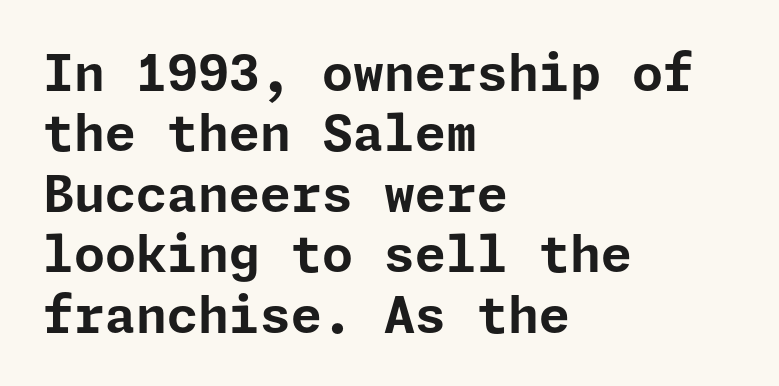
Type style note: lacks serifs. Nobody touched the tracking dial on this one. What weight is shown? A full bold with thick strokes. Glance below the letters and you will spot only blank space. The type sits square on the baseline with zero lean.
